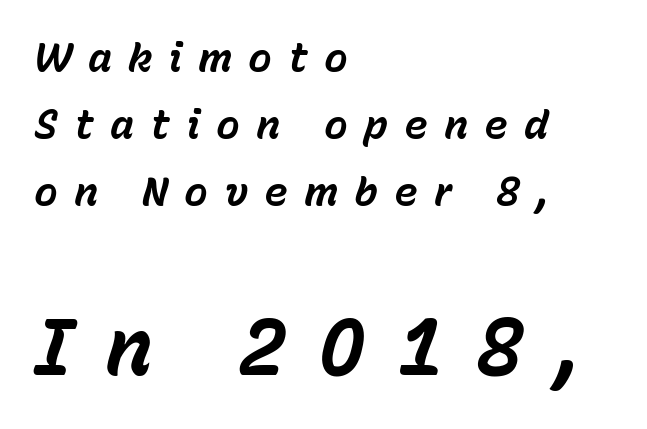
Q: Is the text bold? A: Yes.
Q: Is the text italic (slanted)? A: Yes, it leans right by about 15 degrees.
Q: Is the text underlined? A: No.
Q: How is the paragraph aligned? A: Left-aligned.
Q: Is the spacing between letters normal or unusually wide? A: Unusually wide.
Q: Is the spacing between lines tight, normal or loose? A: Normal.
Q: Which block of text is set in a larger size, the first (top) or the second (bottom)? A: The second (bottom) one.
Q: Width (condensed, normal, or wide)? A: Normal.
Q: Stroke contrast? A: Low.
Q: x-height? A: Medium.
Q: Monospaced? A: No.
